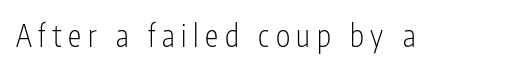
Does extra space separate the letters? Yes, quite a lot of it. Only glyphs here, with clear space below each row. The face used here is a sans, in the tradition of grotesques and geometrics. Here the designer chose a conventional face with non-uniform glyph widths.
